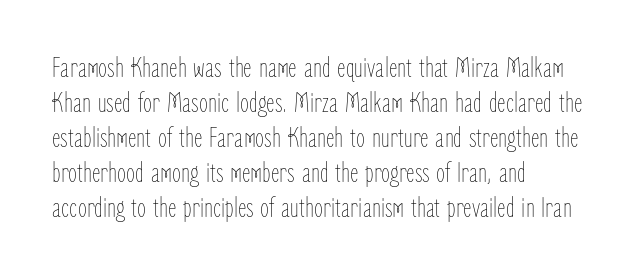
{"italic": "no", "bold": "no", "weight": "thin", "width": "condensed", "stroke_contrast": "low", "x_height": "medium", "monospaced": "no", "underline": "no", "align": "left", "line_spacing_ratio": 1.21, "letter_spacing": "normal", "letter_spacing_em": 0.0, "glyph_px": 29}
